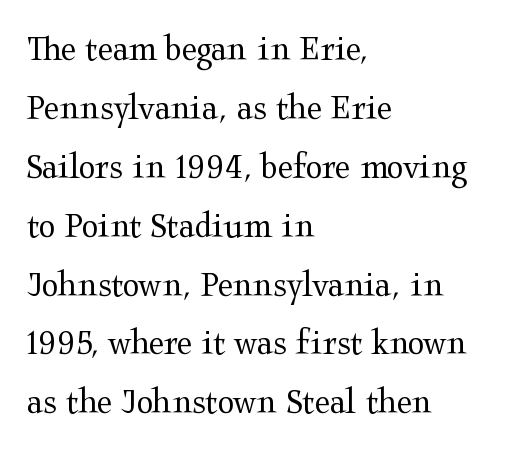
The tracking reads as untouched default to a designer's eye. A student would call this left alignment; a typographer would say flush left, rag right. You could not count columns in this text — the font is proportionally spaced. Vertical spacing — default. This rendering features lettering with no underline.
